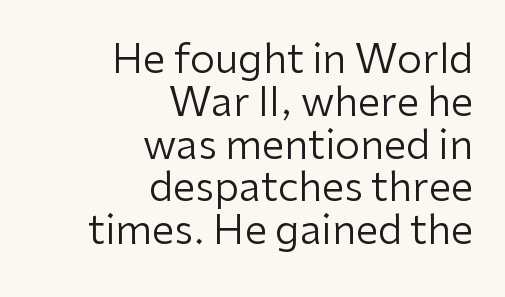
Is the stroke heavy? The answer is a plain regular-or-lighter. A typesetter would call this zero additional tracking. Short and long lines alike share a common ending point at right. Each letter's strokes conclude bluntly, with no projecting serifs.
